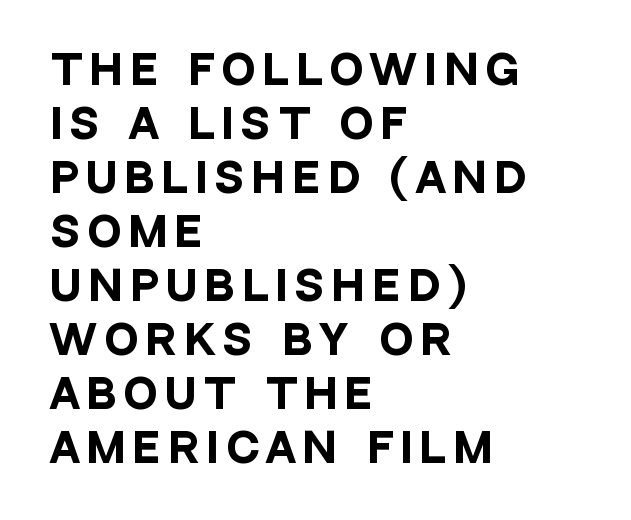
Bold? Absolutely — the strokes are thick and heavy. Ordinary non-slanted type is in use. The lines are quadded left. The designer left line spacing at the default. The designer went with a sans here, leaving each stem footless. The passage shown has open, widely tracked lettering throughout.
